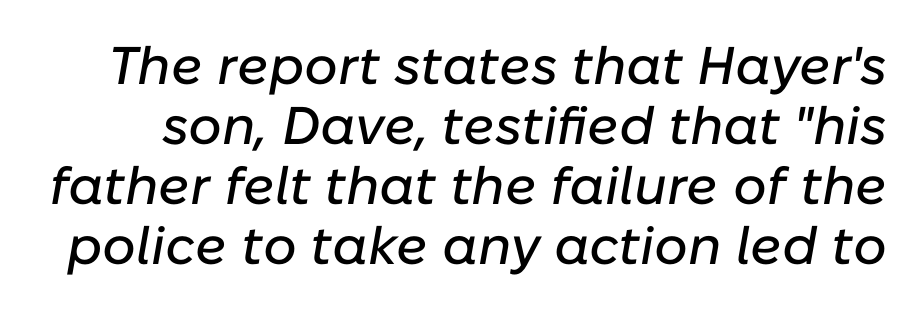
Glyph-to-glyph distance matches everyday printed text. Underlining? Definitely not there. The passage shown is typed in a proportional face where columns would drift. Style check: oblique. You could barely slide anything between these rows.
